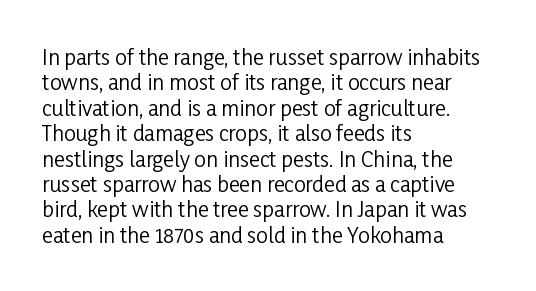
The image shows 21 px text type, upright; set left-aligned, line spacing 1.21x, normal letter spacing, not underlined.
